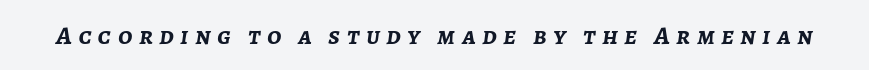
Q: Is the text bold? A: Yes.
Q: Is the text italic (slanted)? A: Yes, it leans right by about 7 degrees.
Q: Is the text underlined? A: No.
Q: Is the spacing between letters normal or unusually wide? A: Unusually wide.
